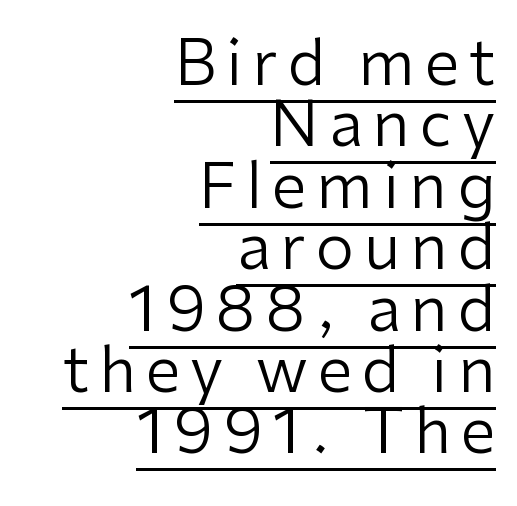
{"serif": "no", "italic": "no", "bold": "no", "weight": "regular", "width": "normal", "stroke_contrast": "low", "x_height": "medium", "monospaced": "no", "underline": "yes", "align": "right", "line_spacing": "tight", "line_spacing_ratio": 0.99, "glyph_px": 62}
